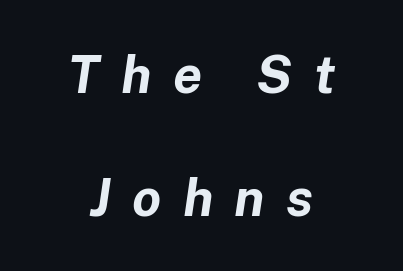
{"italic": "yes", "lean": "right", "slant_degrees": 8, "bold": "yes", "weight": "bold", "width": "normal", "stroke_contrast": "low", "x_height": "medium", "monospaced": "no", "underline": "no", "align": "center", "line_spacing": "loose", "line_spacing_ratio": 2.36, "letter_spacing": "wide", "letter_spacing_em": 0.41, "glyph_px": 52}
